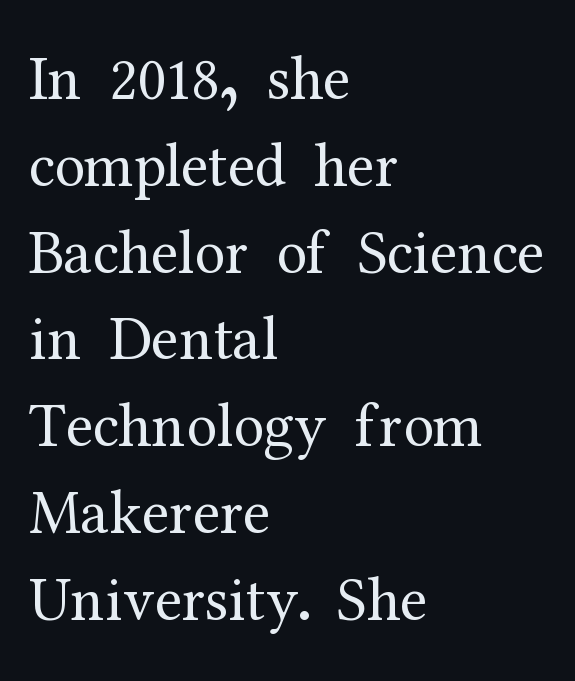
Q: Is the text bold? A: No.
Q: Is the text italic (slanted)? A: No, it is upright.
Q: Is the typeface a serif or a sans-serif typeface? A: Serif.
Q: Is the text underlined? A: No.
Q: How is the paragraph aligned? A: Left-aligned.
Q: Is the spacing between letters normal or unusually wide? A: Normal.
Q: Is the spacing between lines tight, normal or loose? A: Normal.
Q: Width (condensed, normal, or wide)? A: Normal.
Q: Stroke contrast? A: Medium.
Q: x-height? A: Medium.
Q: Monospaced? A: No.
